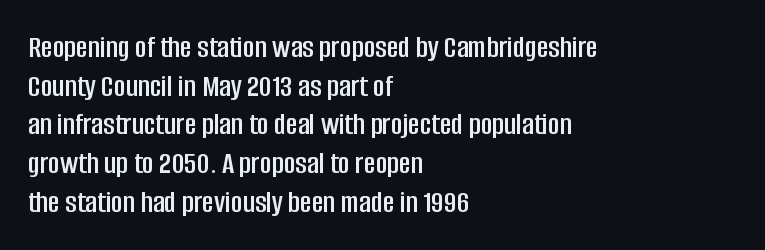
To sum up the face: it is a sans, with no serifs. Students, note that the glyphs here touch the page at normal intervals. Rendered with straight, roman letterforms. These lines are rendered in a variable-pitch font. A classic flush-left, rag-right setting is used for this passage.
